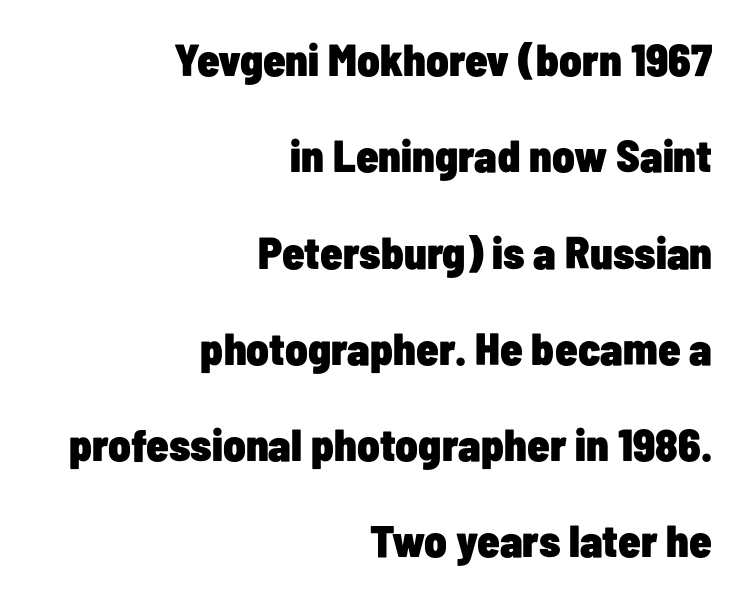
{"serif": "no", "italic": "no", "bold": "yes", "weight": "heavy", "width": "condensed", "stroke_contrast": "low", "x_height": "medium", "monospaced": "no", "underline": "no", "align": "right", "line_spacing": "loose", "line_spacing_ratio": 2.14, "letter_spacing": "normal", "letter_spacing_em": 0.0, "glyph_px": 45}
